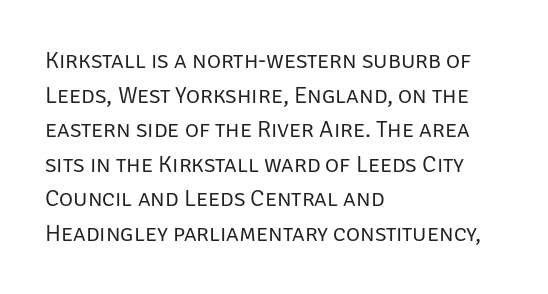
Q: Is the text bold? A: No.
Q: Is the text italic (slanted)? A: No, it is upright.
Q: Is the text underlined? A: No.
Q: How is the paragraph aligned? A: Left-aligned.
Q: Is the spacing between letters normal or unusually wide? A: Normal.
Q: Is the spacing between lines tight, normal or loose? A: Normal.
